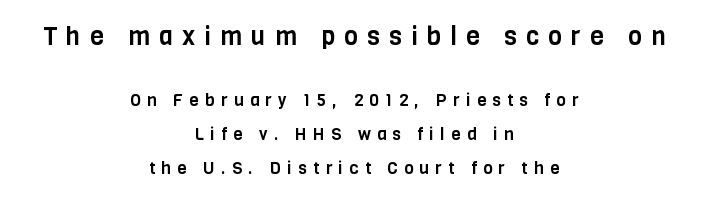
{"italic": "no", "underline": "no", "align": "center", "line_spacing": "loose", "line_spacing_ratio": 1.98, "letter_spacing": "wide", "letter_spacing_em": 0.37, "larger_block": "first", "size_ratio": 1.47, "glyph_px": 25}
